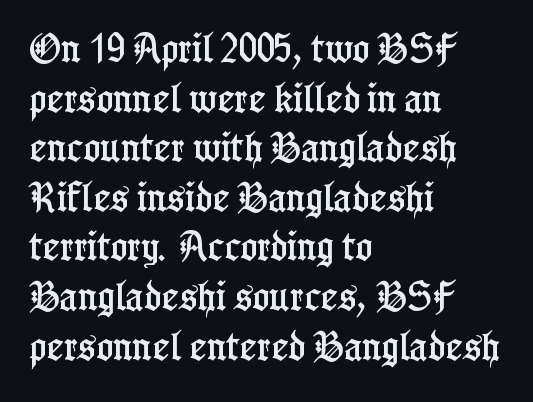
Q: Is the text italic (slanted)? A: No, it is upright.
Q: Is the typeface a serif or a sans-serif typeface? A: Serif.
Q: Is the text underlined? A: No.
Q: How is the paragraph aligned? A: Left-aligned.
Q: Is the spacing between letters normal or unusually wide? A: Normal.
Q: Is the spacing between lines tight, normal or loose? A: Normal.
Q: Width (condensed, normal, or wide)? A: Condensed.
Q: Stroke contrast? A: Low.
Q: x-height? A: Medium.
Q: Monospaced? A: No.
